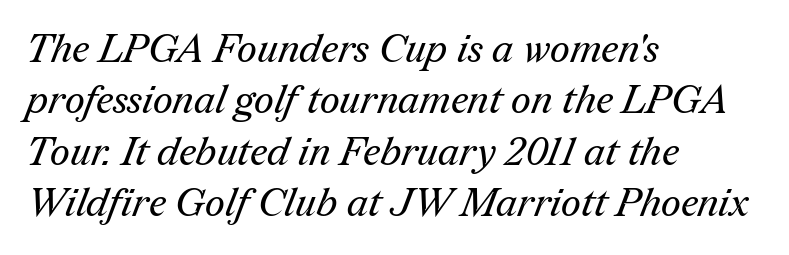
Q: Is the text bold? A: No.
Q: Is the typeface a serif or a sans-serif typeface? A: Serif.
Q: Is the text underlined? A: No.
Q: How is the paragraph aligned? A: Left-aligned.
Q: Is the spacing between letters normal or unusually wide? A: Normal.
Q: Is the spacing between lines tight, normal or loose? A: Normal.
Q: Width (condensed, normal, or wide)? A: Normal.
Q: Stroke contrast? A: Medium.
Q: x-height? A: Medium.
Q: Monospaced? A: No.
